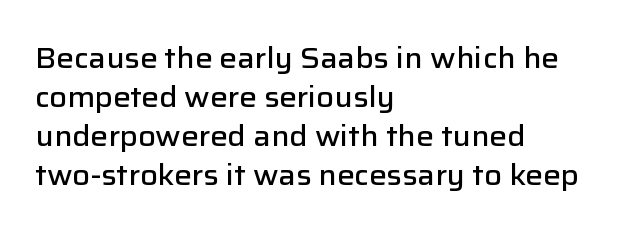
The line texture is even and compact thanks to regular tracking. Look at the stroke-to-counter ratio: somewhat heavy, a semibold. The block of text has a typical density, with ordinary space between rows. The ragged edge is on the right, which tells us the setting is flush left. These lines are rendered in a variable-pitch font.
